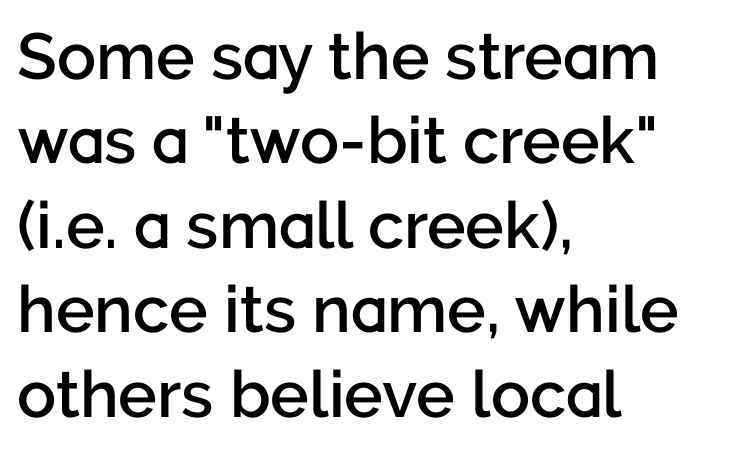
Note the varied advance widths — an 'i' is clearly narrower than an 'm'. You could call the tracking neutral — neither tight nor loose. Check where the strokes stop: nothing finishes them off — pure sans. These words are printed semibold, heavier than regular yet not bold. Descenders are the only things crossing below the line.
